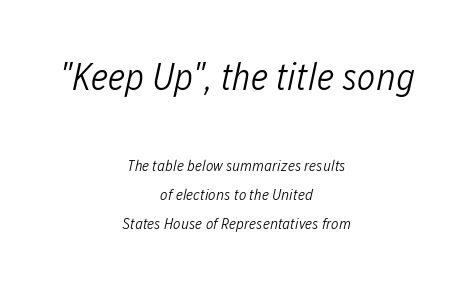
You could not count columns in this text — the font is proportionally spaced. In terms of letterspacing, this is plain default setting. Unbolded letterforms with no extra heft. The setting favours the middle, as headings and verse often do.
